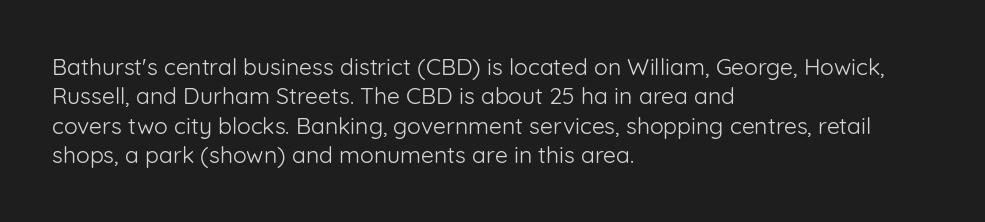
{"italic": "no", "bold": "no", "underline": "no", "align": "left", "line_spacing": "normal", "line_spacing_ratio": 1.28, "letter_spacing": "normal", "letter_spacing_em": 0.0, "glyph_px": 23}
